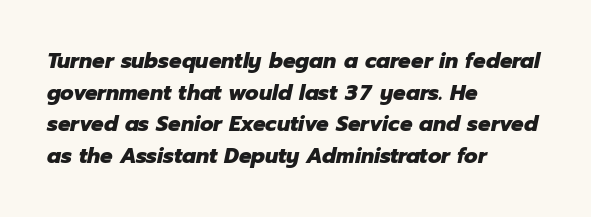
The lines in this sample share a left origin and differ only in where they stop. Students, note that the glyphs here touch the page at normal intervals. If you measured baseline to baseline, you'd find a middling distance. This rendering features lettering with no underline. A full-strength bold gives these letters their thick strokes.
